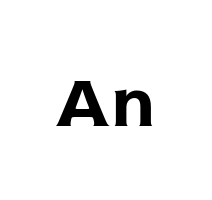
Q: Is the text bold? A: Yes.
Q: Is the text italic (slanted)? A: No, it is upright.
Q: Is the typeface a serif or a sans-serif typeface? A: Sans-serif.
Q: Is the text underlined? A: No.
Q: Is the spacing between letters normal or unusually wide? A: Normal.
Q: Width (condensed, normal, or wide)? A: Normal.
Q: Stroke contrast? A: Low.
Q: x-height? A: Medium.
Q: Monospaced? A: No.
